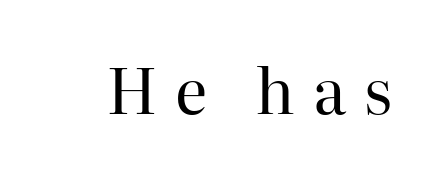
Q: Is the text bold? A: No.
Q: Is the text italic (slanted)? A: No, it is upright.
Q: Is the typeface a serif or a sans-serif typeface? A: Serif.
Q: Is the text underlined? A: No.
Q: Is the spacing between letters normal or unusually wide? A: Unusually wide.
Q: Width (condensed, normal, or wide)? A: Normal.
Q: Stroke contrast? A: High.
Q: x-height? A: Medium.
Q: Monospaced? A: No.
